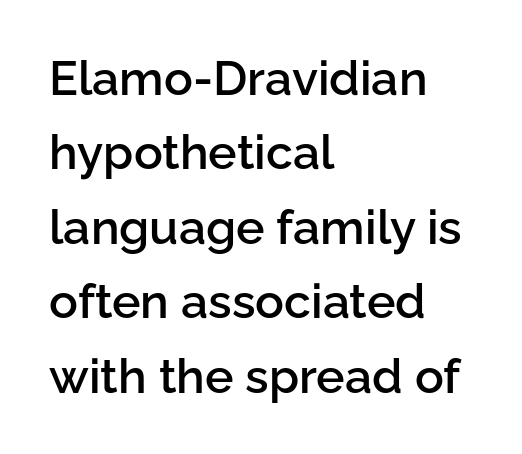
Left-aligned paragraph, ragged on the right. Rows of type keep a routine distance in the vertical direction. This rendering features lettering with no underline. The passage shown is semibold, sitting just below true bold. Style check: upright. What kind of face is this? One without serifs — a sans.
